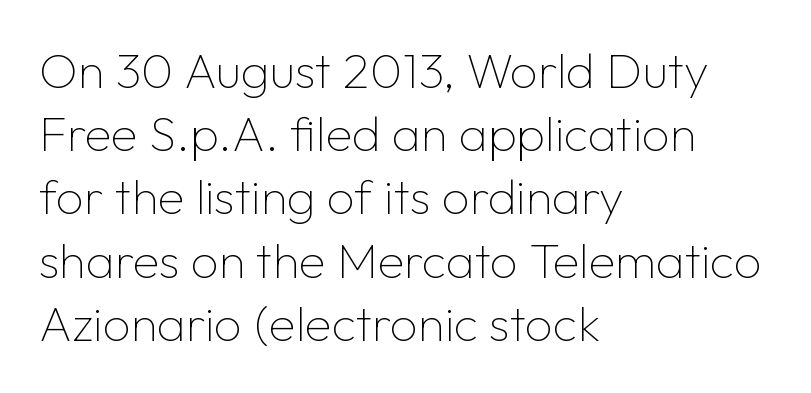
{"serif": "no", "italic": "no", "bold": "no", "weight": "thin", "width": "normal", "stroke_contrast": "low", "x_height": "medium", "monospaced": "no", "underline": "no", "align": "left", "line_spacing": "normal", "line_spacing_ratio": 1.29, "letter_spacing": "normal", "letter_spacing_em": 0.0, "glyph_px": 49}
